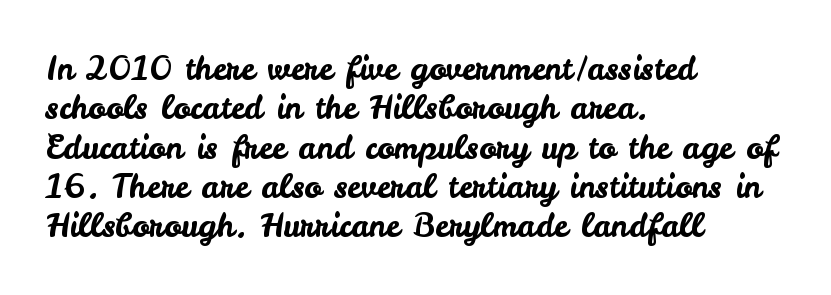
The image shows 32 px sans-serif type; set left-aligned, line spacing 1.23x, normal letter spacing, not underlined; low stroke contrast and a small x-height.
